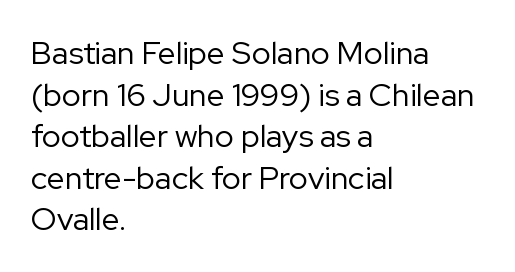
The image shows 32 px regular-weight sans-serif type, upright; set left-aligned, normal line spacing (1.3x), normal letter spacing, not underlined; low stroke contrast and a medium x-height.
